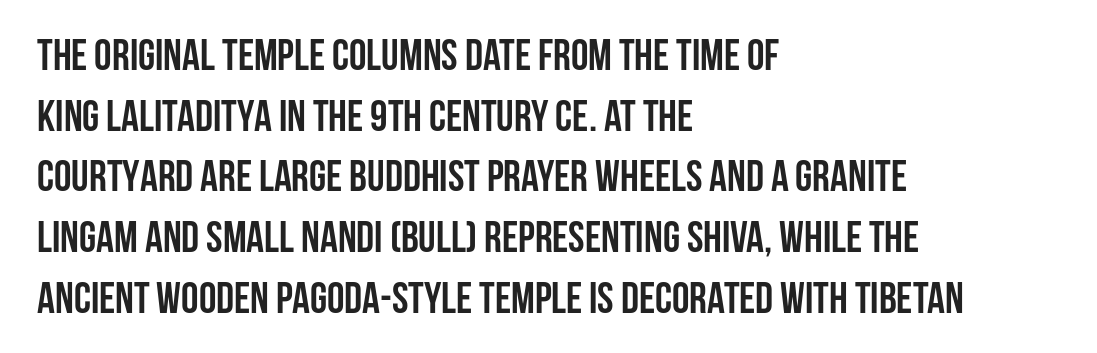
The image shows 44 px semibold, condensed sans-serif type, upright; set left-aligned, normal line spacing (1.38x), normal letter spacing, not underlined; low stroke contrast and a large x-height.
